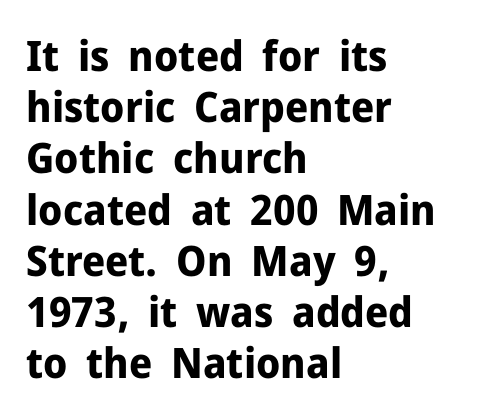
The passage is arranged the way most books set body copy — flush left. Nobody drew a line under any word here. Summary of weight: heavy, a full bold. Typographically, this falls in the sans-serif category. Italic? Not at all — the glyphs are vertical.
